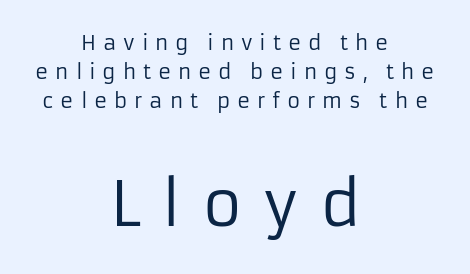
Q: Is the text bold? A: No.
Q: Is the text italic (slanted)? A: No, it is upright.
Q: Is the typeface a serif or a sans-serif typeface? A: Sans-serif.
Q: Is the text underlined? A: No.
Q: How is the paragraph aligned? A: Centered.
Q: Is the spacing between letters normal or unusually wide? A: Unusually wide.
Q: Is the spacing between lines tight, normal or loose? A: Normal.
Q: Which block of text is set in a larger size, the first (top) or the second (bottom)? A: The second (bottom) one.
Q: Width (condensed, normal, or wide)? A: Normal.
Q: Stroke contrast? A: Low.
Q: x-height? A: Medium.
Q: Monospaced? A: No.
